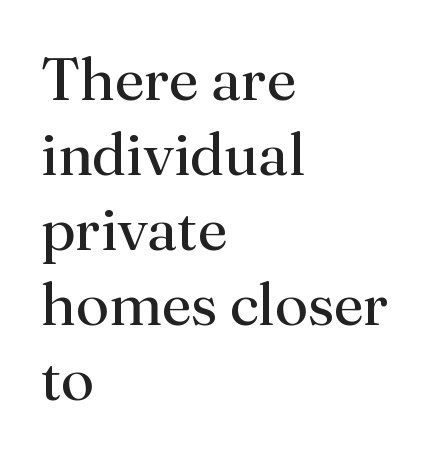
The image shows 60 px regular-weight serif type, upright; set left-aligned, normal line spacing (1.25x), normal letter spacing, not underlined; medium stroke contrast and a small x-height.
